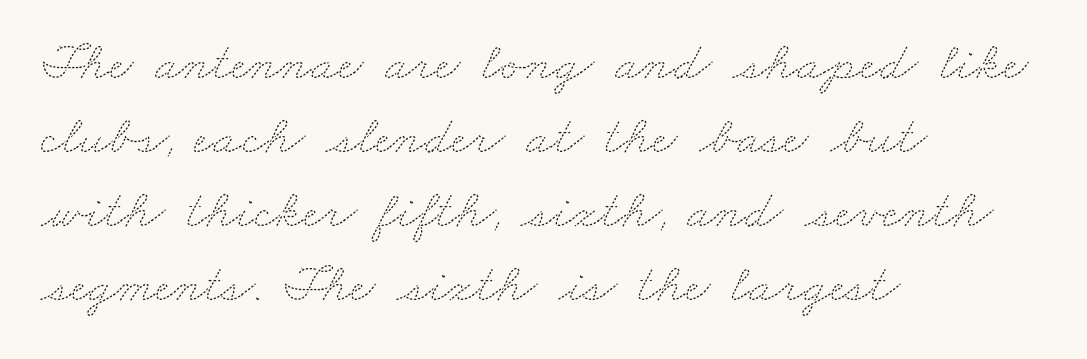
The line-height multiplier appears to be the usual default. Is the letter spacing exaggerated? No — it looks like the ordinary default. No letter is thick-stroked: the sample isn't bold. Words float on clear page, feet unadorned. This sample has the flowing, uneven cadence of proportional lettering. The lines in this sample share a left origin and differ only in where they stop.
